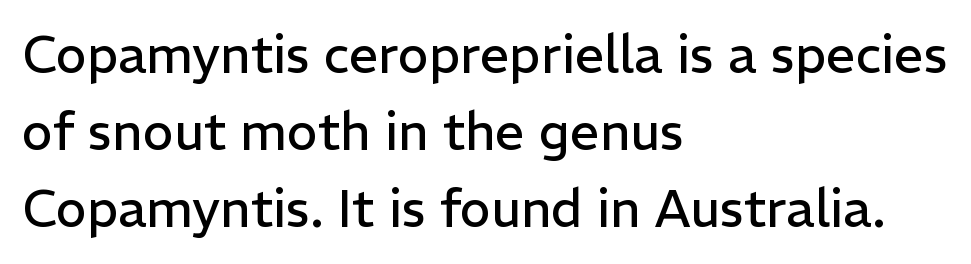
Every stem runs plumb, perpendicular to the baseline. Each stroke keeps to a modest, everyday thickness or less. The letterforms sit shoulder to shoulder at normal distance. The area under the type is left untouched. The passage shown is typed in a proportional face where columns would drift.
